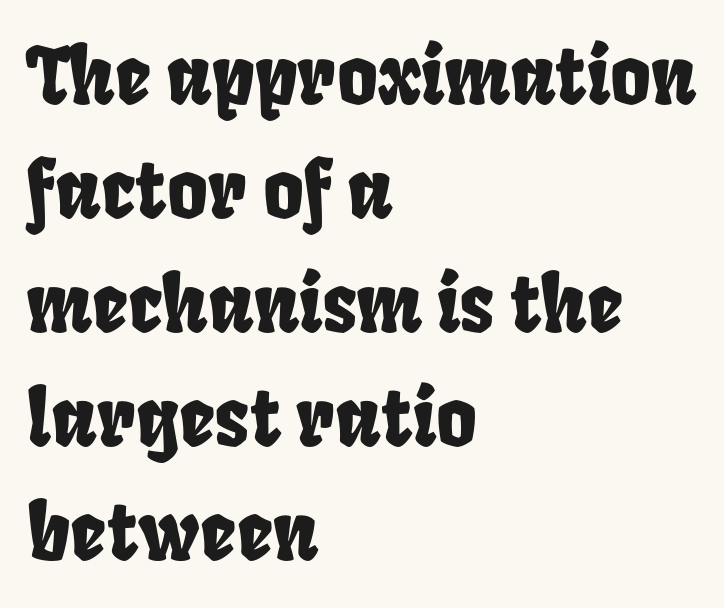
Q: Is the text underlined? A: No.
Q: How is the paragraph aligned? A: Left-aligned.
Q: Is the spacing between letters normal or unusually wide? A: Normal.
Q: Is the spacing between lines tight, normal or loose? A: Normal.
Q: Width (condensed, normal, or wide)? A: Condensed.
Q: Stroke contrast? A: Low.
Q: x-height? A: Large.
Q: Monospaced? A: No.
